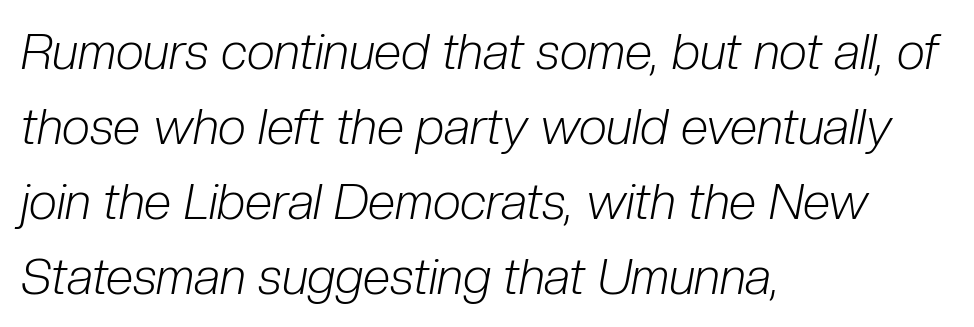
Spacing verdict: proportional, widths tailored to each character. The rendering applies a slant to the glyphs. The strip under each line holds only bare page. Horizontally, the lines are justified to the leading edge only. Line spacing here is normal.
